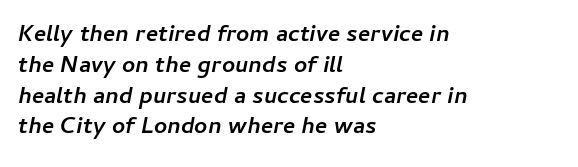
The image shows 23 px bold type, italic (leaning right); set left-aligned, normal line spacing (1.34x), normal letter spacing, not underlined.
